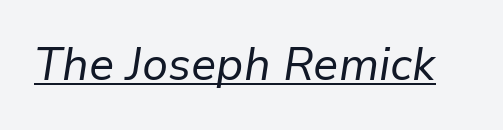
{"italic": "yes", "lean": "right", "slant_degrees": 9, "bold": "no", "weight": "regular", "width": "normal", "stroke_contrast": "low", "x_height": "medium", "monospaced": "no", "underline": "yes", "letter_spacing": "normal", "letter_spacing_em": 0.0, "glyph_px": 45}
